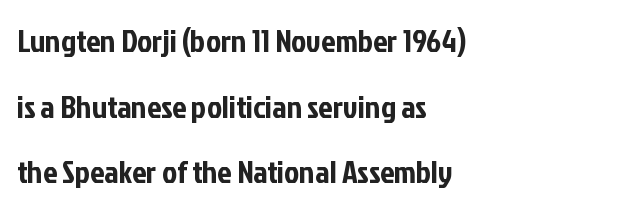
Ascenders rise straight up at ninety degrees. Unlike a traditional serif, this face leaves its strokes unadorned. All the whitespace from short lines collects on the right. Students, note that the glyphs here touch the page at normal intervals. Does the leading feel generous? Absolutely, it's lavish.
